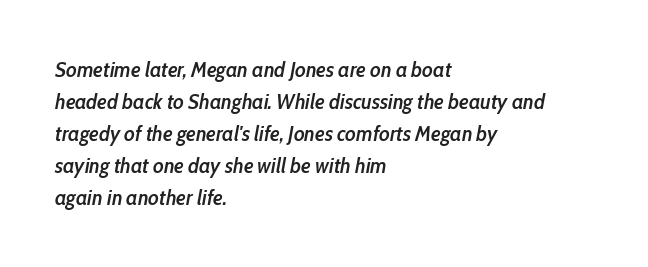
Q: Is the text bold? A: Semi-bold.
Q: Is the text italic (slanted)? A: Yes, it leans right by about 10 degrees.
Q: Is the text underlined? A: No.
Q: How is the paragraph aligned? A: Left-aligned.
Q: Is the spacing between letters normal or unusually wide? A: Normal.
Q: Is the spacing between lines tight, normal or loose? A: Normal.
